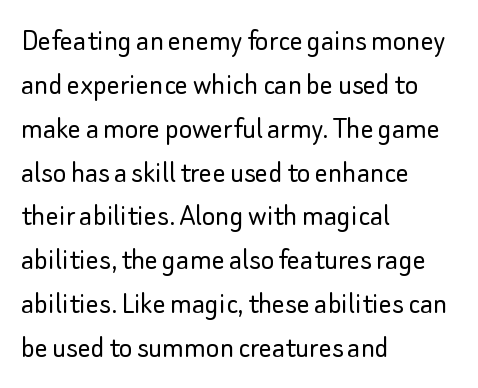
The image shows 32 px light sans-serif type, upright; set left-aligned, normal line spacing (1.37x), normal letter spacing, not underlined; low stroke contrast and a small x-height.
